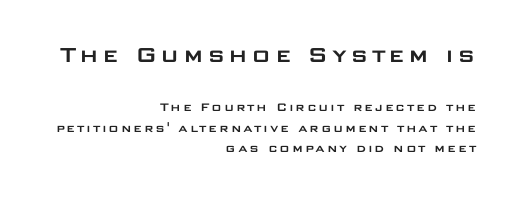
{"italic": "no", "underline": "no", "align": "right", "line_spacing": "normal", "line_spacing_ratio": 1.45, "larger_block": "first", "size_ratio": 1.86, "glyph_px": 26}
